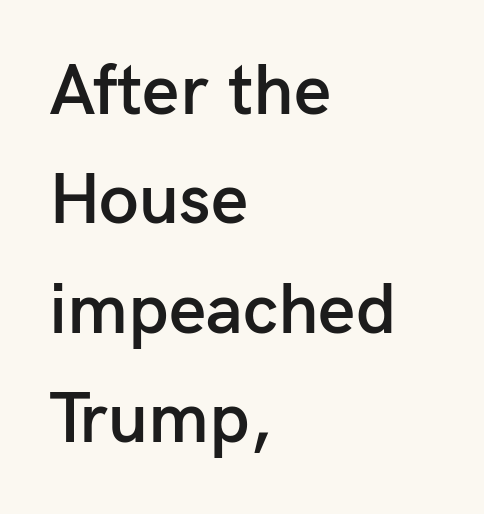
{"serif": "no", "italic": "no", "bold": "semi", "weight": "semibold", "width": "normal", "stroke_contrast": "low", "x_height": "medium", "monospaced": "no", "underline": "no", "align": "left", "line_spacing": "normal", "line_spacing_ratio": 1.52, "letter_spacing": "normal", "letter_spacing_em": 0.0, "glyph_px": 72}
